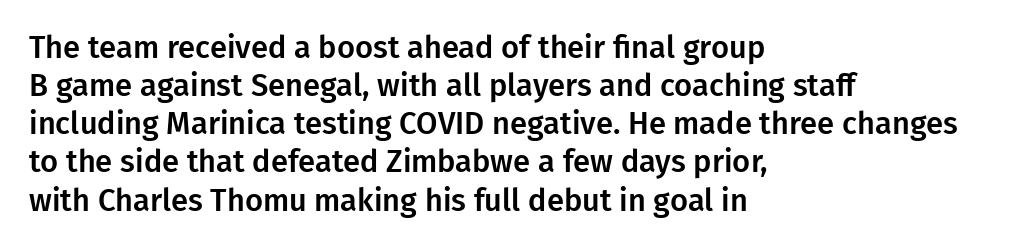
Q: Is the text italic (slanted)? A: No, it is upright.
Q: Is the typeface a serif or a sans-serif typeface? A: Sans-serif.
Q: Is the text underlined? A: No.
Q: How is the paragraph aligned? A: Left-aligned.
Q: Is the spacing between letters normal or unusually wide? A: Normal.
Q: Width (condensed, normal, or wide)? A: Normal.
Q: Stroke contrast? A: Low.
Q: x-height? A: Medium.
Q: Monospaced? A: No.
